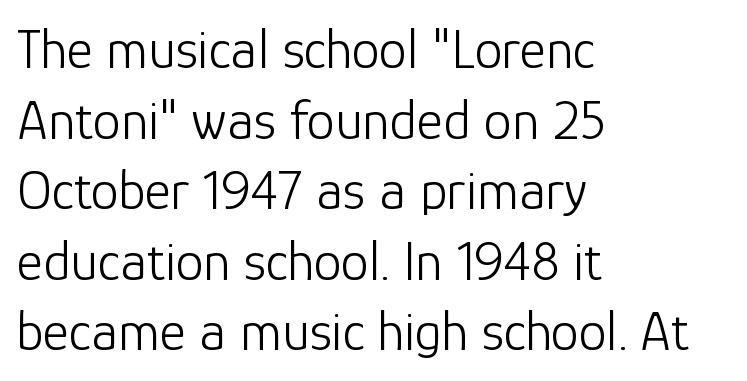
Q: Is the text bold? A: No.
Q: Is the text italic (slanted)? A: No, it is upright.
Q: Is the typeface a serif or a sans-serif typeface? A: Sans-serif.
Q: Is the text underlined? A: No.
Q: How is the paragraph aligned? A: Left-aligned.
Q: Is the spacing between letters normal or unusually wide? A: Normal.
Q: Is the spacing between lines tight, normal or loose? A: Normal.
Q: Width (condensed, normal, or wide)? A: Normal.
Q: Stroke contrast? A: Low.
Q: x-height? A: Medium.
Q: Monospaced? A: No.
